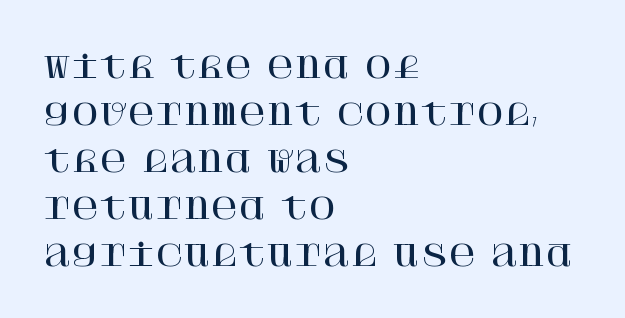
{"serif": "yes", "italic": "no", "width": "normal", "stroke_contrast": "high", "x_height": "large", "underline": "no", "align": "left", "line_spacing": "normal", "line_spacing_ratio": 1.57, "letter_spacing": "normal", "letter_spacing_em": 0.0, "glyph_px": 30}
